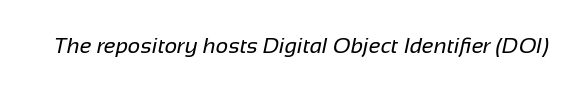
Students, note that the glyphs here touch the page at normal intervals. Any mark beneath the type? The region is blank. Is this a heavy cut? Hardly; it is regular or lighter.
